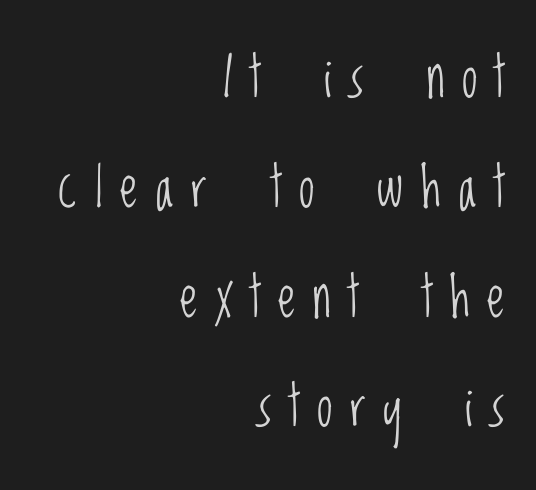
Spacing between characters has been opened up far beyond the box default. Leading is clearly above the norm, producing a sparse column. Vertical stems look standard width or narrower in stroke. Observe the absence of serifs on each vertical stroke in this sample. Rendered with straight, roman letterforms.
